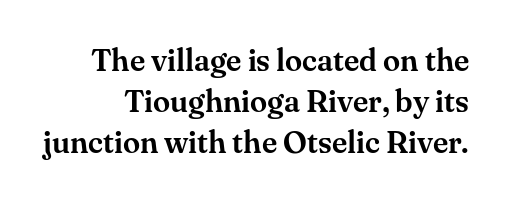
The image shows 31 px serif type, upright; set normal line spacing (1.32x), normal letter spacing, not underlined; medium stroke contrast and a small x-height.
